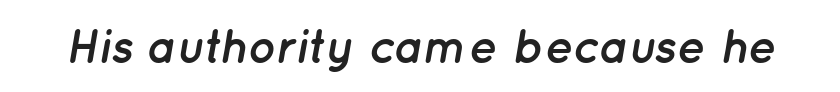
Only glyphs here, with clear space below each row. This sample has the flowing, uneven cadence of proportional lettering. The gaps between neighbouring characters are ordinary and unremarkable. These lines carry a lot of weight — the face is fully bold.
